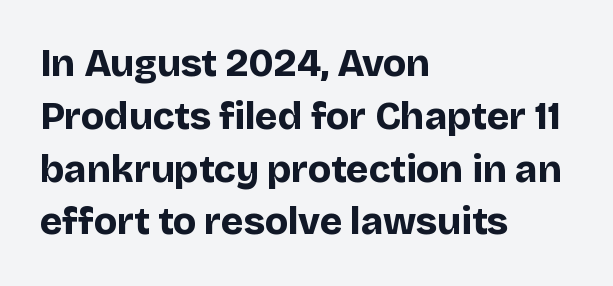
The image shows 38 px bold sans-serif type, upright; set left-aligned, normal line spacing (1.39x), normal letter spacing, not underlined; low stroke contrast and a large x-height.
